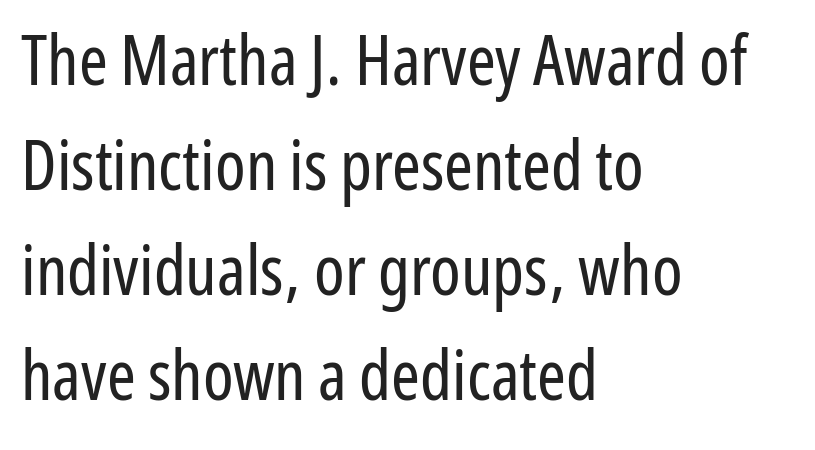
Q: Is the text bold? A: No.
Q: Is the text italic (slanted)? A: No, it is upright.
Q: Is the typeface a serif or a sans-serif typeface? A: Sans-serif.
Q: Is the text underlined? A: No.
Q: How is the paragraph aligned? A: Left-aligned.
Q: Is the spacing between letters normal or unusually wide? A: Normal.
Q: Is the spacing between lines tight, normal or loose? A: Normal.
Q: Width (condensed, normal, or wide)? A: Condensed.
Q: Stroke contrast? A: Low.
Q: x-height? A: Medium.
Q: Monospaced? A: No.
